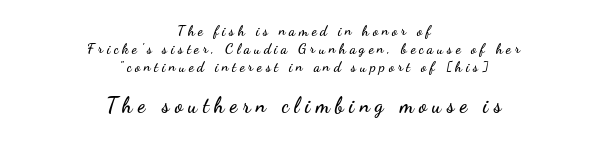
The image shows 21 px text type; set centered, normal line spacing (1.27x), unusually wide letter spacing (+0.26 em), not underlined; the second (bottom) block is 1.5x larger.
